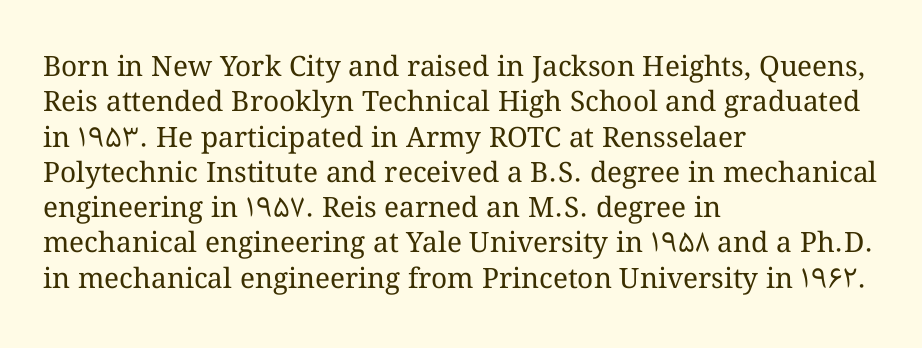
{"italic": "no", "bold": "no", "weight": "regular", "width": "normal", "stroke_contrast": "medium", "x_height": "medium", "monospaced": "no", "underline": "no", "align": "left", "line_spacing": "normal", "line_spacing_ratio": 1.26, "letter_spacing": "normal", "letter_spacing_em": 0.0, "glyph_px": 28}
